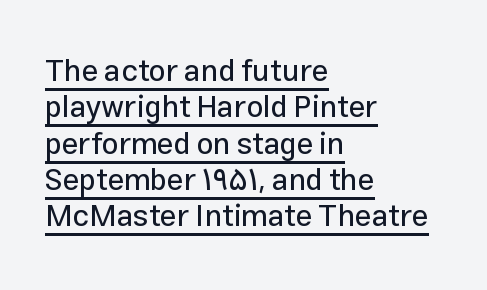
Italic: no, the glyphs are upright roman. The passage shown has conventional tracking throughout. Short and long lines alike share a common starting point at left. Nothing sits at the stroke ends, so this counts as sans-serif.
